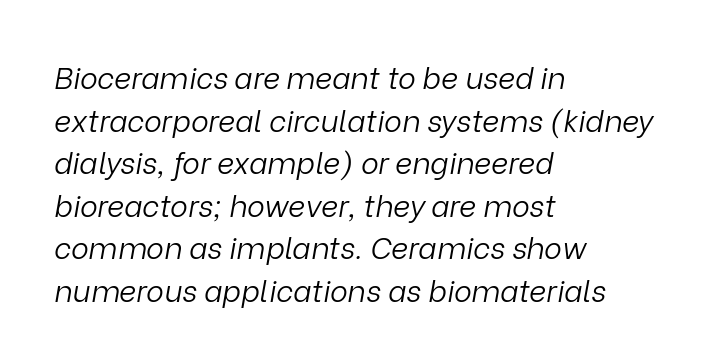
Think of a printed novel: that variable character pitch is what you see here. There is no visible air inserted between adjacent glyphs. Leftover space on each line is placed entirely after the last word. The zone under the glyphs is completely vacant.
